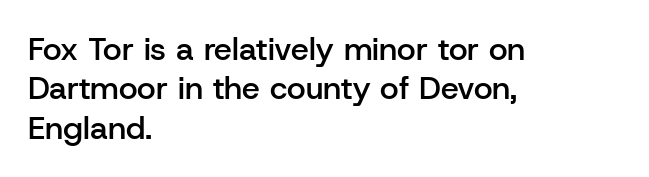
Q: Is the text bold? A: Semi-bold.
Q: Is the text italic (slanted)? A: No, it is upright.
Q: Is the typeface a serif or a sans-serif typeface? A: Sans-serif.
Q: Is the text underlined? A: No.
Q: How is the paragraph aligned? A: Left-aligned.
Q: Is the spacing between letters normal or unusually wide? A: Normal.
Q: Width (condensed, normal, or wide)? A: Normal.
Q: Stroke contrast? A: Low.
Q: x-height? A: Medium.
Q: Monospaced? A: No.
